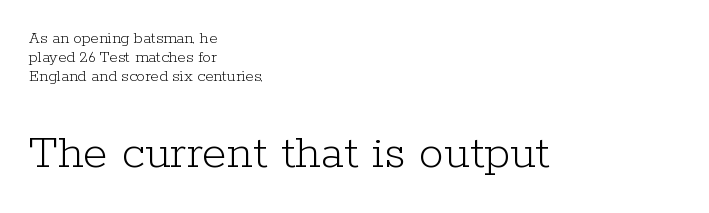
Cramped leading. A light-to-regular cut is what we see here. Has an underline been added? It has not. These lines are set flush left with a ragged right edge.
